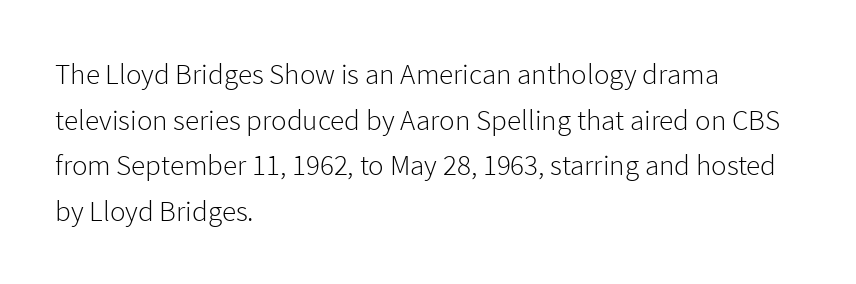
{"serif": "no", "italic": "no", "bold": "no", "weight": "light", "width": "normal", "stroke_contrast": "low", "x_height": "medium", "monospaced": "no", "underline": "no", "align": "left", "line_spacing": "normal", "line_spacing_ratio": 1.57, "letter_spacing": "normal", "letter_spacing_em": 0.0, "glyph_px": 29}
